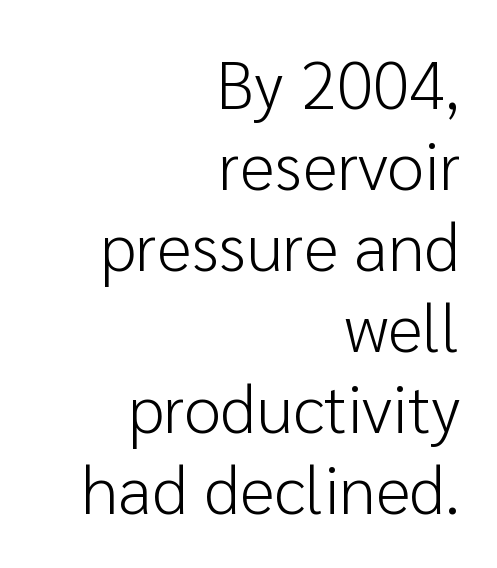
Q: Is the text bold? A: No.
Q: Is the text italic (slanted)? A: No, it is upright.
Q: Is the typeface a serif or a sans-serif typeface? A: Sans-serif.
Q: Is the text underlined? A: No.
Q: How is the paragraph aligned? A: Right-aligned.
Q: Is the spacing between letters normal or unusually wide? A: Normal.
Q: Width (condensed, normal, or wide)? A: Normal.
Q: Stroke contrast? A: Low.
Q: x-height? A: Medium.
Q: Monospaced? A: No.
